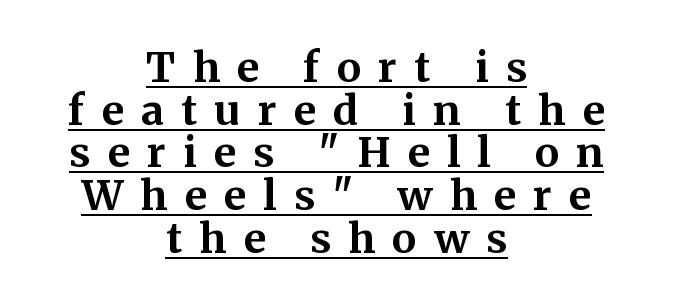
{"serif": "yes", "italic": "no", "bold": "yes", "weight": "bold", "width": "normal", "stroke_contrast": "medium", "x_height": "medium", "monospaced": "no", "underline": "yes", "align": "center", "line_spacing": "tight", "line_spacing_ratio": 1.04, "letter_spacing": "wide", "letter_spacing_em": 0.42, "glyph_px": 41}
